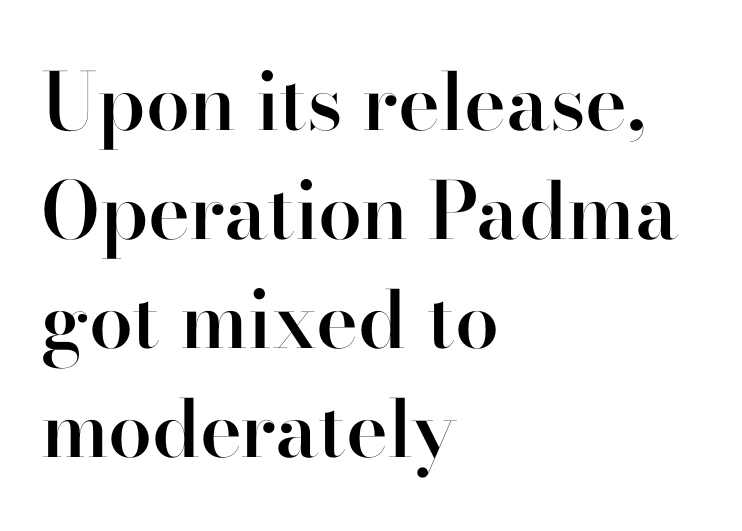
{"serif": "yes", "italic": "no", "bold": "semi", "weight": "semibold", "width": "normal", "stroke_contrast": "high", "x_height": "small", "monospaced": "no", "underline": "no", "align": "left", "line_spacing": "normal", "line_spacing_ratio": 1.38, "letter_spacing": "normal", "letter_spacing_em": 0.0, "glyph_px": 79}
